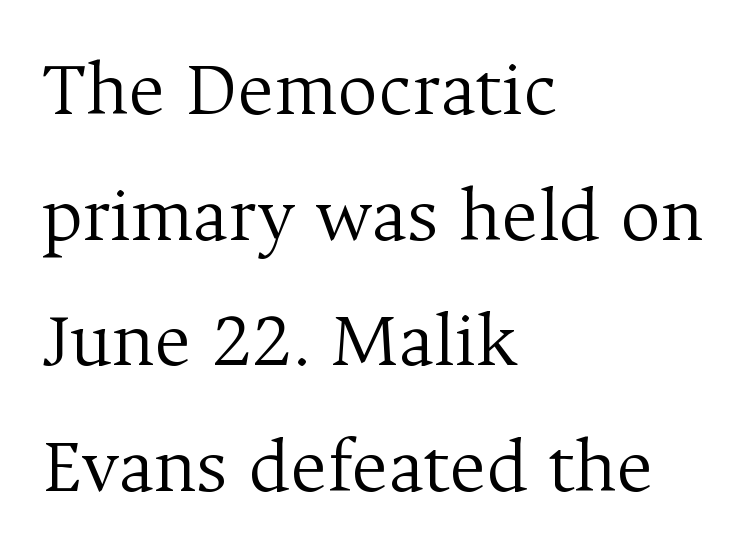
Line starts are locked; line ends wander. This sample has the flowing, uneven cadence of proportional lettering. The glyphs are unaccompanied by any horizontal stroke below them. The passage shown has conventional tracking throughout. I'd call this a serif setting — the letters wear small feet. Is there much room between lines? A standard amount, neither cramped nor airy.
